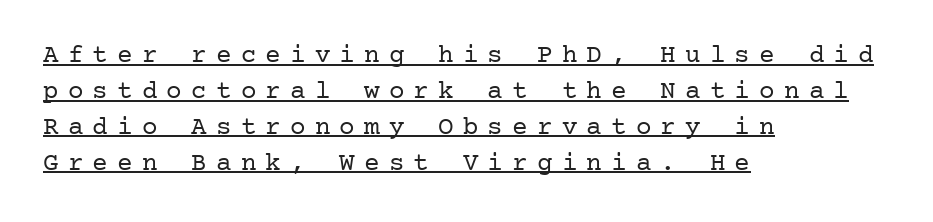
Q: Is the text bold? A: No.
Q: Is the text italic (slanted)? A: No, it is upright.
Q: Is the text underlined? A: Yes.
Q: How is the paragraph aligned? A: Left-aligned.
Q: Is the spacing between letters normal or unusually wide? A: Unusually wide.
Q: Is the spacing between lines tight, normal or loose? A: Normal.
